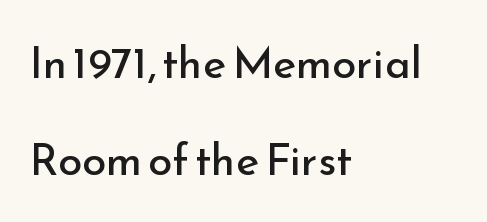
Q: Is the text bold? A: No.
Q: Is the text italic (slanted)? A: No, it is upright.
Q: Is the typeface a serif or a sans-serif typeface? A: Sans-serif.
Q: Is the text underlined? A: No.
Q: How is the paragraph aligned? A: Left-aligned.
Q: Is the spacing between letters normal or unusually wide? A: Normal.
Q: Is the spacing between lines tight, normal or loose? A: Loose.
Q: Width (condensed, normal, or wide)? A: Normal.
Q: Stroke contrast? A: Low.
Q: x-height? A: Small.
Q: Monospaced? A: No.
